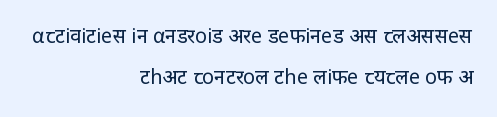
Compared with a flush-left layout, this one pins lines to the opposite, right side. Interline gaps are noticeably wide in this sample. Short note: letters normally spaced. Think standard paragraph weight, or any step lighter than that. Decoration check: the copy has no underline.
